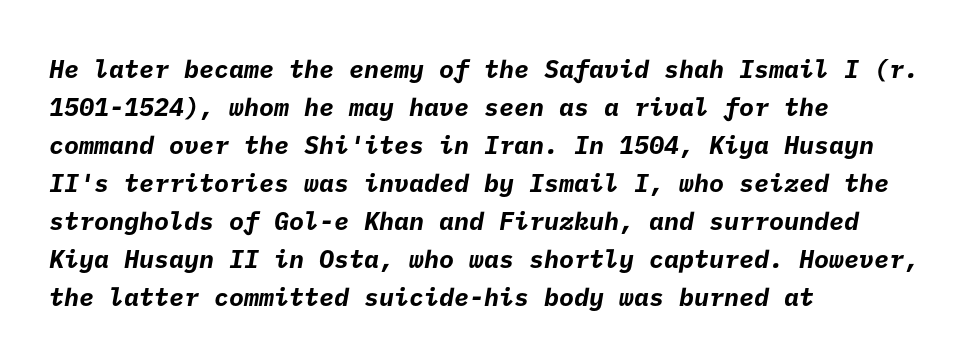
The image shows 25 px bold type; set left-aligned, normal line spacing (1.52x), normal letter spacing, not underlined.
